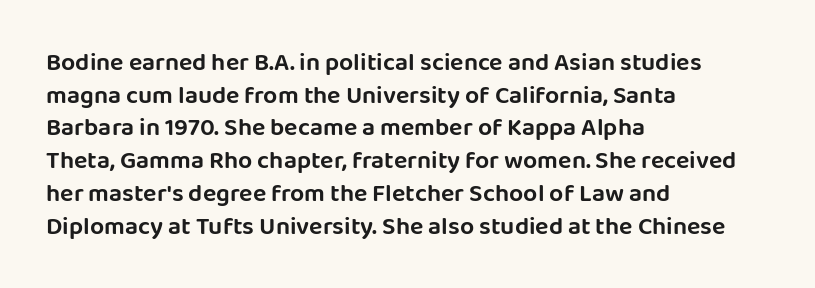
The image shows 25 px text type, upright; set left-aligned, normal line spacing (1.31x), normal letter spacing, not underlined.
